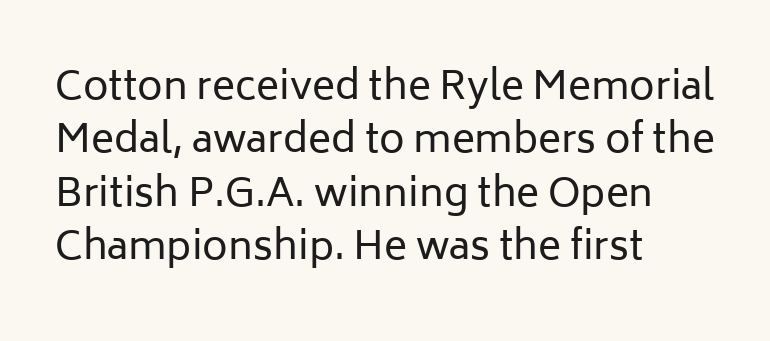
The image shows 39 px regular-weight sans-serif type, upright; set left-aligned, normal line spacing (1.37x), normal letter spacing, not underlined; low stroke contrast and a medium x-height.
